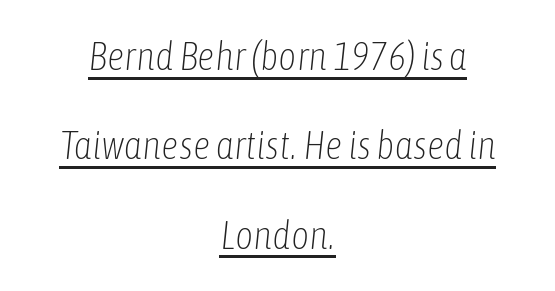
Reading down the block, each line starts at a different indent, mirrored at its end. Weight: in the light-to-regular range. Loosely led — the rows are spread out. Note the varied advance widths — an 'i' is clearly narrower than an 'm'.
